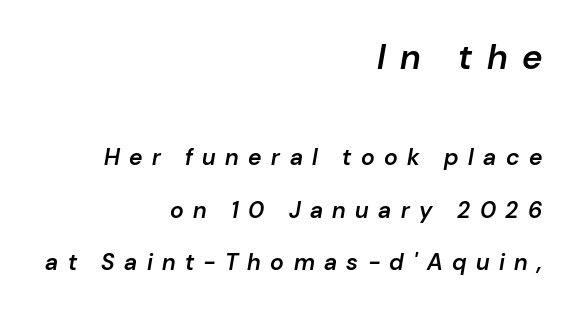
{"italic": "yes", "lean": "right", "slant_degrees": 10, "bold": "semi", "weight": "semibold", "width": "normal", "stroke_contrast": "low", "x_height": "medium", "monospaced": "no", "underline": "no", "align": "right", "line_spacing": "loose", "line_spacing_ratio": 2.29, "letter_spacing": "wide", "letter_spacing_em": 0.41, "larger_block": "first", "size_ratio": 1.52, "glyph_px": 35}
